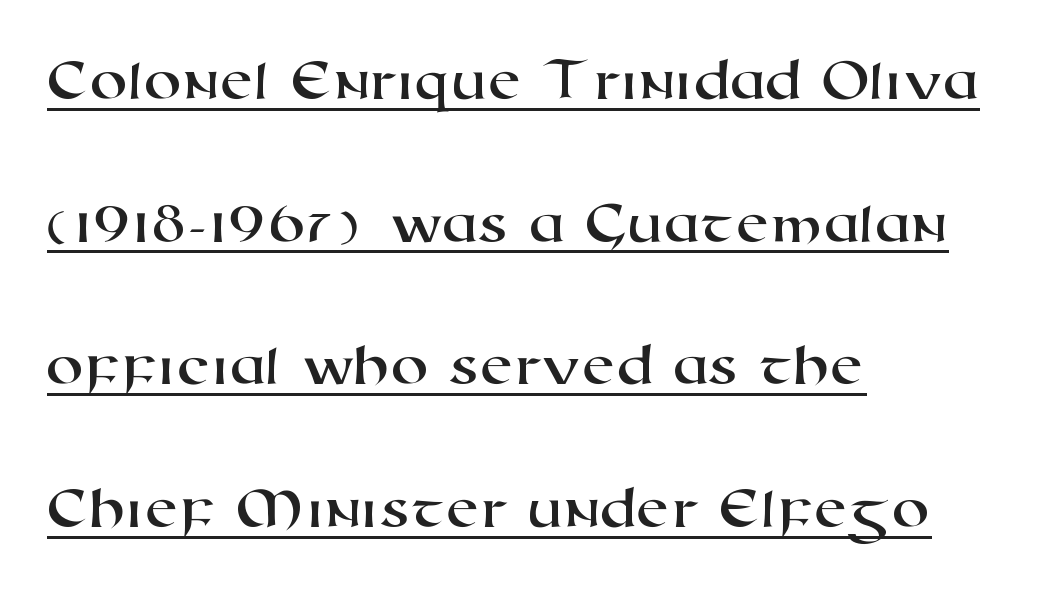
{"serif": "no", "width": "wide", "stroke_contrast": "high", "x_height": "medium", "monospaced": "no", "underline": "yes", "align": "left", "line_spacing": "loose", "line_spacing_ratio": 2.34, "letter_spacing": "normal", "letter_spacing_em": 0.0, "glyph_px": 61}
